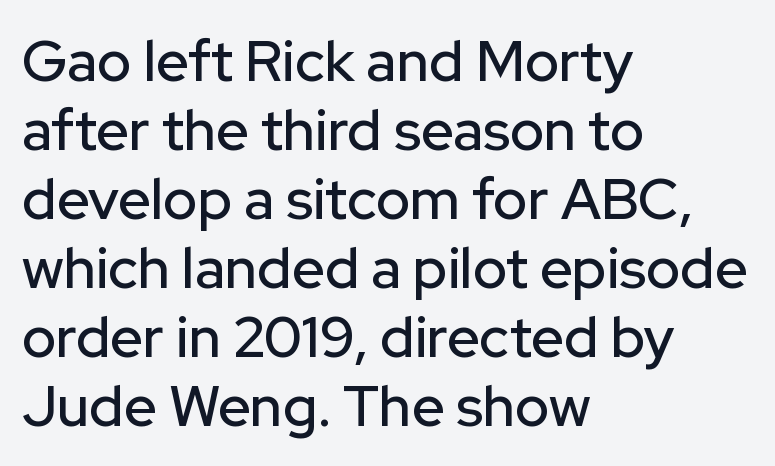
{"serif": "no", "italic": "no", "width": "normal", "stroke_contrast": "low", "x_height": "medium", "monospaced": "no", "underline": "no", "align": "left", "line_spacing_ratio": 1.21, "letter_spacing": "normal", "letter_spacing_em": 0.0, "glyph_px": 57}
